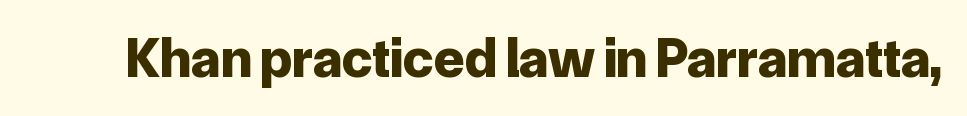
{"serif": "no", "italic": "no", "bold": "yes", "weight": "bold", "width": "normal", "stroke_contrast": "low", "x_height": "medium", "monospaced": "no", "underline": "no", "letter_spacing": "normal", "letter_spacing_em": 0.0, "glyph_px": 56}
